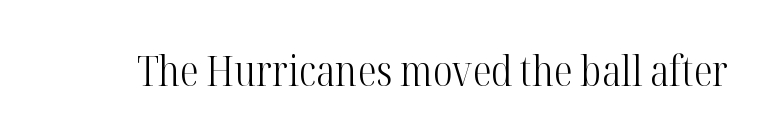
The image shows 42 px light, condensed serif type, upright; set normal letter spacing, not underlined; high stroke contrast and a medium x-height.
